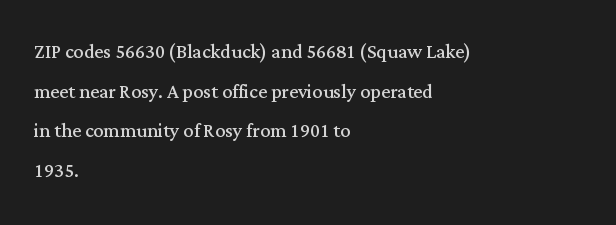
The image shows 25 px text type, upright; set left-aligned, normal line spacing (1.59x), normal letter spacing, not underlined.
